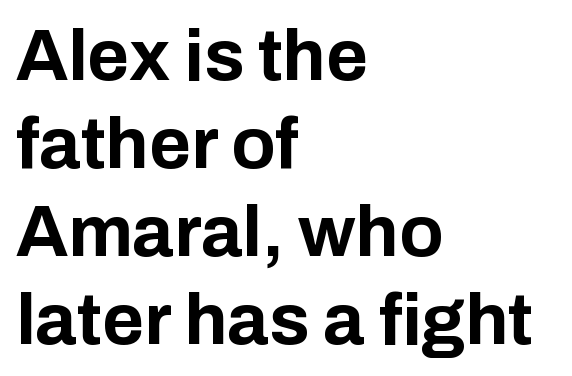
Lines of text with bare space underneath. You can tell from the bare stems that sans-serif type was used. Letter spacing: default. Each letter keeps its own natural width here, so spacing adapts to shape. A student would call this left alignment; a typographer would say flush left, rag right.
